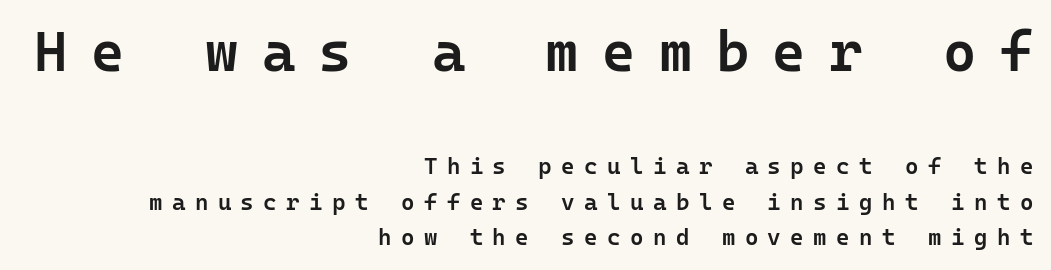
{"serif": "no", "italic": "no", "bold": "semi", "weight": "semibold", "width": "normal", "stroke_contrast": "low", "x_height": "medium", "monospaced": "yes", "underline": "no", "align": "right", "line_spacing": "normal", "line_spacing_ratio": 1.55, "letter_spacing": "wide", "letter_spacing_em": 0.41, "larger_block": "first", "size_ratio": 2.48, "glyph_px": 57}
